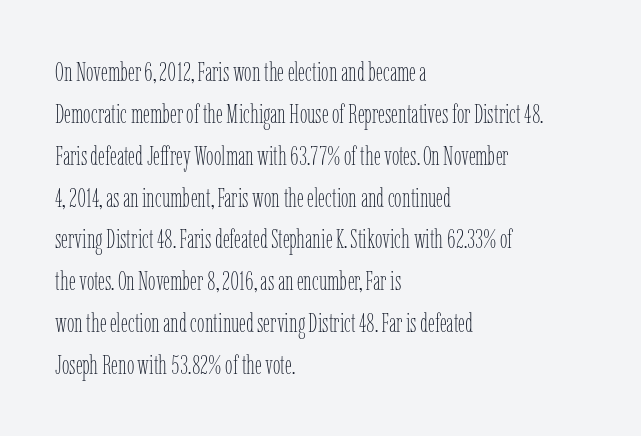
Anything drawn beneath the words? Only blank space. Each word holds together tightly as a unit, with standard inter-letter gaps. Each stroke keeps to a modest, everyday thickness or less. Normally led — the rows are evenly, conventionally spaced. In CSS terms this would be text-align: left. Does the lettering tilt? It doesn't — this is upright.
